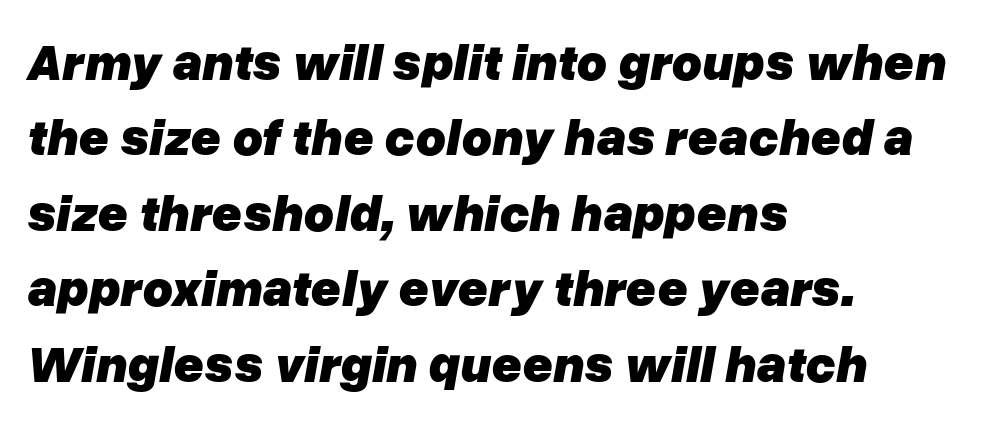
The image shows 52 px heavy type, italic (leaning right); set left-aligned, normal line spacing (1.45x), normal letter spacing, not underlined; low stroke contrast and a medium x-height.
